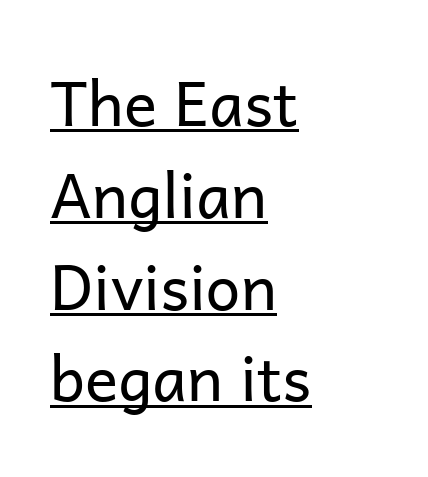
Q: Is the text bold? A: No.
Q: Is the text italic (slanted)? A: No, it is upright.
Q: Is the typeface a serif or a sans-serif typeface? A: Sans-serif.
Q: Is the text underlined? A: Yes.
Q: How is the paragraph aligned? A: Left-aligned.
Q: Is the spacing between letters normal or unusually wide? A: Normal.
Q: Is the spacing between lines tight, normal or loose? A: Normal.
Q: Width (condensed, normal, or wide)? A: Normal.
Q: Stroke contrast? A: Low.
Q: x-height? A: Medium.
Q: Monospaced? A: No.
